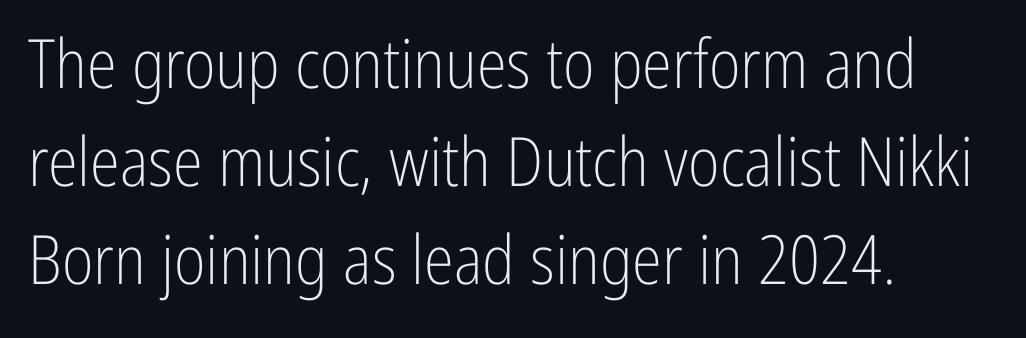
The image shows 68 px light, condensed sans-serif type, upright; set left-aligned, normal line spacing (1.44x), normal letter spacing, not underlined; low stroke contrast and a medium x-height.
